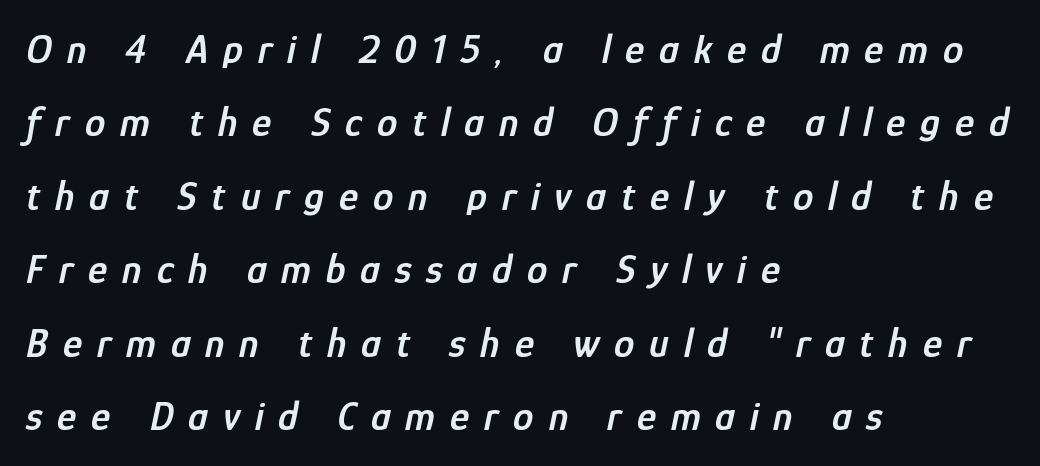
Q: Is the text bold? A: Semi-bold.
Q: Is the text italic (slanted)? A: Yes, it leans right by about 12 degrees.
Q: Is the text underlined? A: No.
Q: How is the paragraph aligned? A: Left-aligned.
Q: Is the spacing between letters normal or unusually wide? A: Unusually wide.
Q: Width (condensed, normal, or wide)? A: Condensed.
Q: Stroke contrast? A: Low.
Q: x-height? A: Medium.
Q: Monospaced? A: No.
